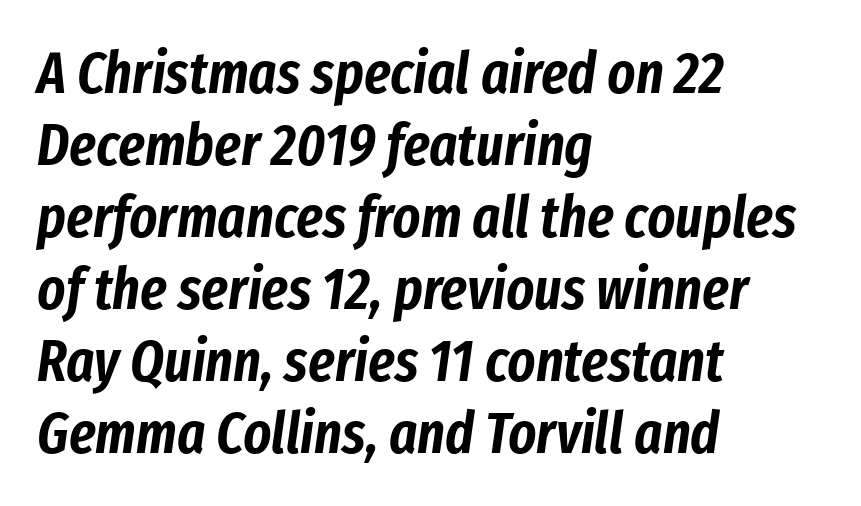
Compared with a centered layout, this one pins lines to the left instead. Italic: yes, the glyphs are oblique. Clear beneath every line of the passage. Proportional: the letters do not fall into vertical columns.
